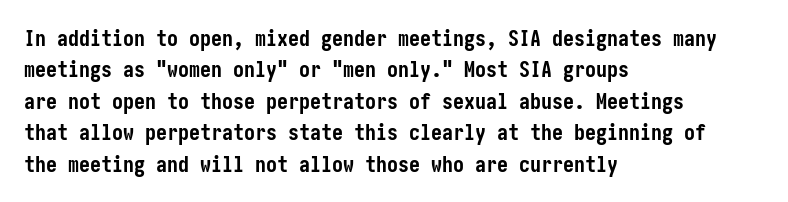
Q: Is the text bold? A: Yes.
Q: Is the text italic (slanted)? A: No, it is upright.
Q: Is the text underlined? A: No.
Q: How is the paragraph aligned? A: Left-aligned.
Q: Is the spacing between letters normal or unusually wide? A: Normal.
Q: Is the spacing between lines tight, normal or loose? A: Normal.
